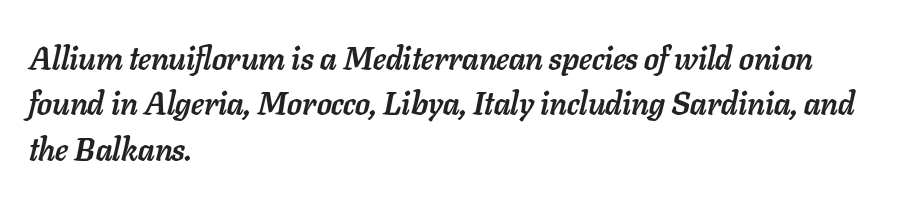
Glance below the letters and you will spot only blank space. Glyph-to-glyph distance matches everyday printed text. Evenly set lines give the paragraph a standard silhouette. The text block is weighted toward the left margin, trailing off unevenly rightward. The typography opts for an oblique posture over an upright one. Character widths vary here, with narrow letters taking less room than wide ones.
